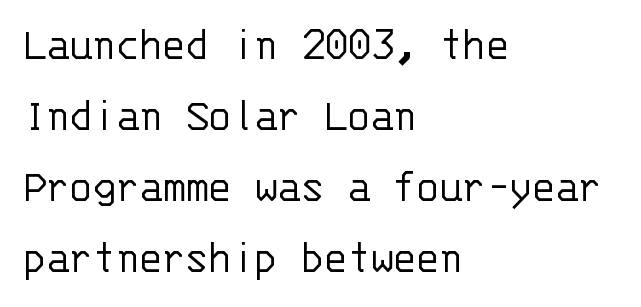
The image shows 47 px light sans-serif type, upright, monospaced; set left-aligned, normal line spacing (1.51x), normal letter spacing, not underlined; low stroke contrast and a large x-height.
